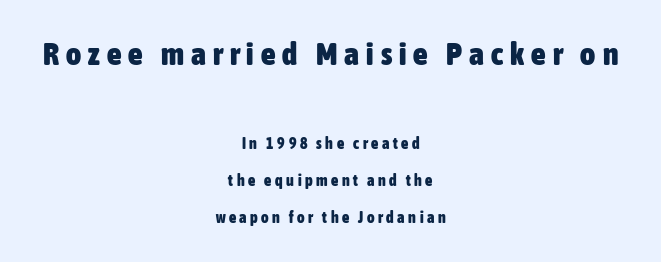
The image shows 32 px heavy, condensed sans-serif type, upright; set centered, loose line spacing (2.3x), unusually wide letter spacing (+0.22 em), not underlined; the first (top) block is 2.0x larger; low stroke contrast and a medium x-height.
